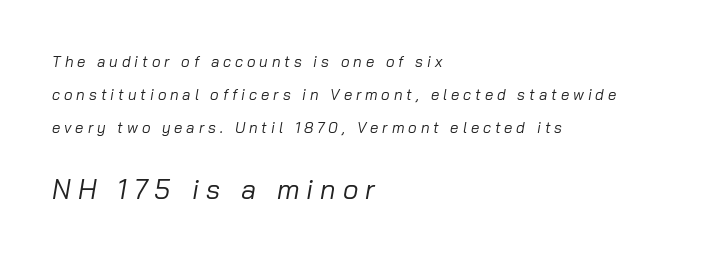
Q: Is the text bold? A: No.
Q: Is the text italic (slanted)? A: Yes, it leans right by about 10 degrees.
Q: Is the text underlined? A: No.
Q: How is the paragraph aligned? A: Left-aligned.
Q: Is the spacing between letters normal or unusually wide? A: Unusually wide.
Q: Is the spacing between lines tight, normal or loose? A: Loose.
Q: Which block of text is set in a larger size, the first (top) or the second (bottom)? A: The second (bottom) one.
